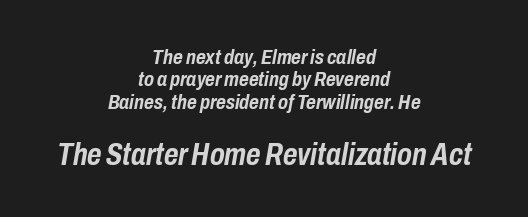
Q: Is the text bold? A: Yes.
Q: Is the text italic (slanted)? A: Yes, it leans right by about 10 degrees.
Q: Is the text underlined? A: No.
Q: How is the paragraph aligned? A: Centered.
Q: Is the spacing between letters normal or unusually wide? A: Normal.
Q: Is the spacing between lines tight, normal or loose? A: Tight.
Q: Which block of text is set in a larger size, the first (top) or the second (bottom)? A: The second (bottom) one.
Q: Width (condensed, normal, or wide)? A: Condensed.
Q: Stroke contrast? A: Low.
Q: x-height? A: Medium.
Q: Monospaced? A: No.
